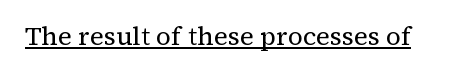
The image shows 26 px text type, upright; set normal letter spacing, underlined.
